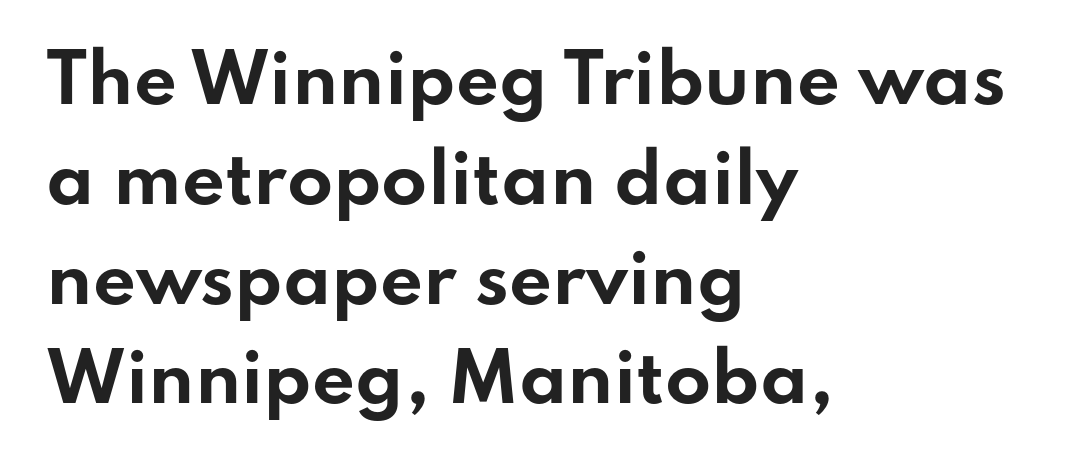
Q: Is the text bold? A: Yes.
Q: Is the text italic (slanted)? A: No, it is upright.
Q: Is the typeface a serif or a sans-serif typeface? A: Sans-serif.
Q: Is the text underlined? A: No.
Q: How is the paragraph aligned? A: Left-aligned.
Q: Is the spacing between letters normal or unusually wide? A: Normal.
Q: Is the spacing between lines tight, normal or loose? A: Normal.
Q: Width (condensed, normal, or wide)? A: Wide.
Q: Stroke contrast? A: Low.
Q: x-height? A: Small.
Q: Monospaced? A: No.
